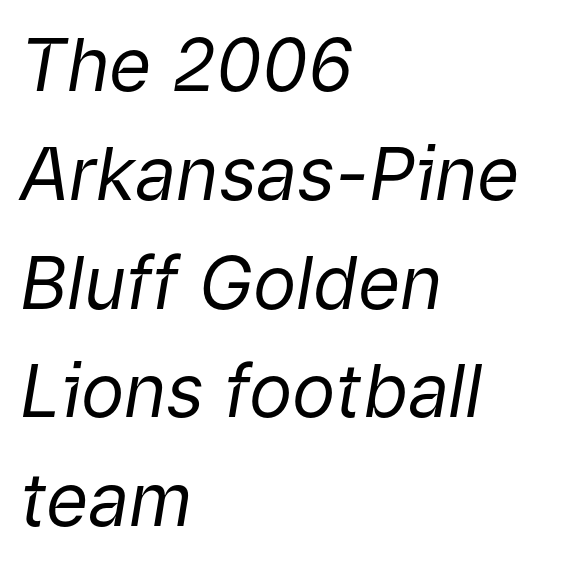
The setting favours the left margin, as ordinary paragraphs usually do. The passage shown has conventional tracking throughout. A normal amount of white space separates one row of letters from the next. The rendering uses natural spacing where letterforms have individual widths. These glyphs show unthickened strokes, regular width or finer.
